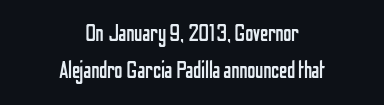
{"italic": "no", "bold": "no", "underline": "no", "align": "center", "line_spacing": "normal", "line_spacing_ratio": 1.59, "letter_spacing": "normal", "letter_spacing_em": 0.0, "glyph_px": 23}
